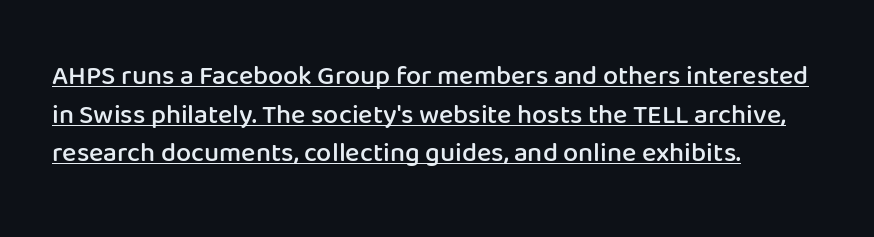
A typesetter would call this leading conventional body-copy spacing. If you drew a ruler down the left edge, every line would touch it. The rendering keeps characters at their native spacing. The lettering is marked with a stroke running underneath it.
